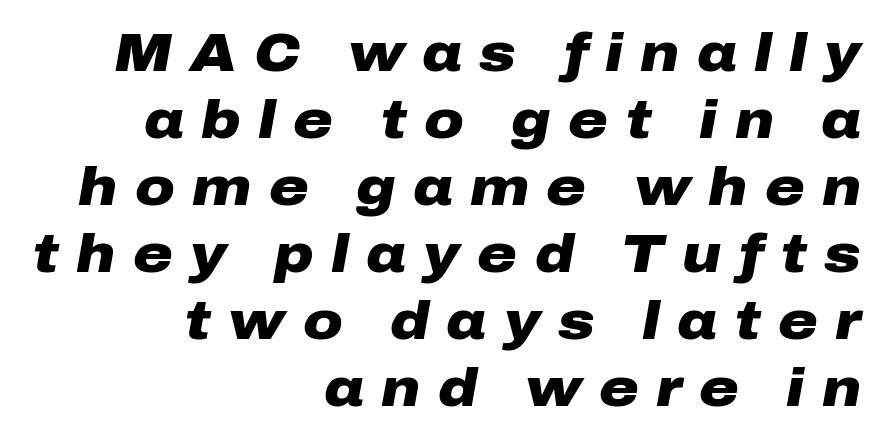
This is oblique type, the kind used for emphasis or titles. Strong, thick strokes mark this as bold type. Each word looks stretched out because of the extra space between its letters. Alignment: flush right. The gap between lines stays unmarked.
